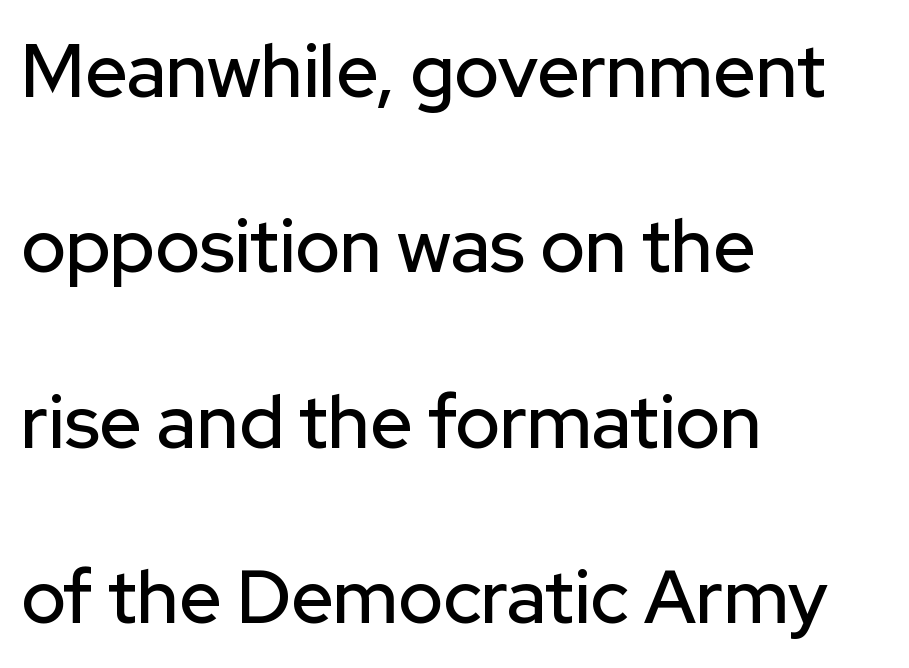
Q: Is the text italic (slanted)? A: No, it is upright.
Q: Is the typeface a serif or a sans-serif typeface? A: Sans-serif.
Q: Is the text underlined? A: No.
Q: How is the paragraph aligned? A: Left-aligned.
Q: Is the spacing between letters normal or unusually wide? A: Normal.
Q: Is the spacing between lines tight, normal or loose? A: Loose.
Q: Width (condensed, normal, or wide)? A: Normal.
Q: Stroke contrast? A: Low.
Q: x-height? A: Medium.
Q: Monospaced? A: No.
